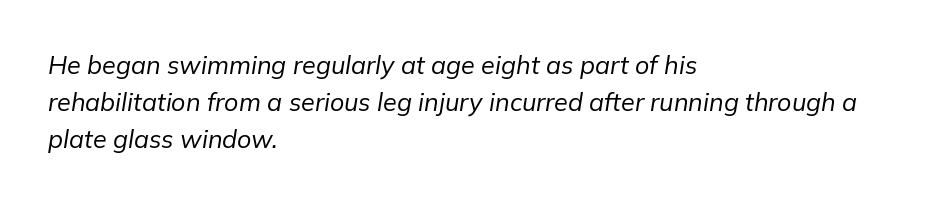
The image shows 25 px text type, italic (leaning right); set left-aligned, normal line spacing (1.49x), normal letter spacing, not underlined.
